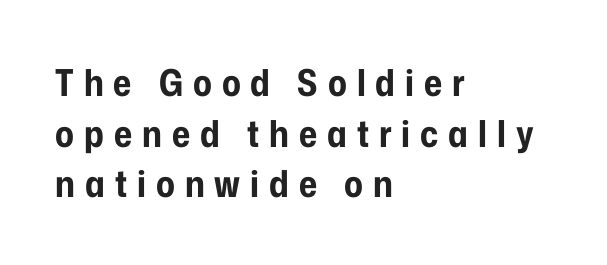
Q: Is the text bold? A: Yes.
Q: Is the text italic (slanted)? A: No, it is upright.
Q: Is the typeface a serif or a sans-serif typeface? A: Sans-serif.
Q: Is the text underlined? A: No.
Q: How is the paragraph aligned? A: Left-aligned.
Q: Is the spacing between letters normal or unusually wide? A: Unusually wide.
Q: Is the spacing between lines tight, normal or loose? A: Normal.
Q: Width (condensed, normal, or wide)? A: Condensed.
Q: Stroke contrast? A: Low.
Q: x-height? A: Medium.
Q: Monospaced? A: No.
